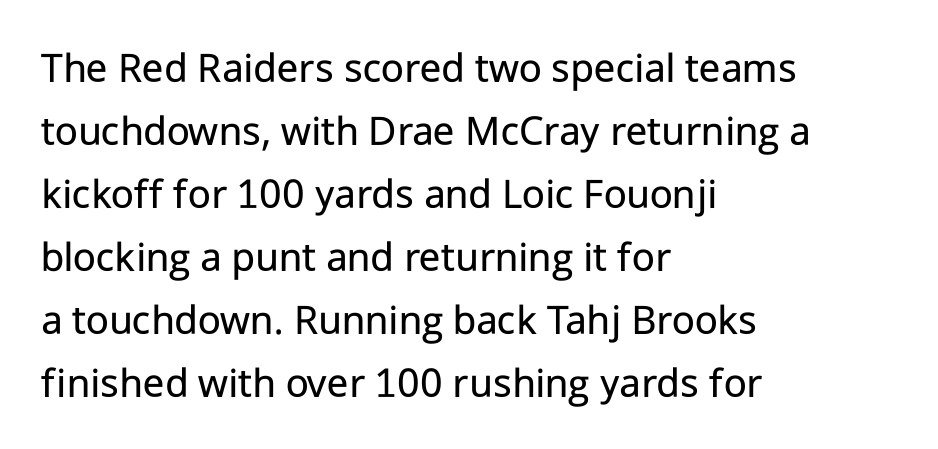
The image shows 44 px regular-weight sans-serif type, upright; set left-aligned, normal line spacing (1.43x), normal letter spacing, not underlined; low stroke contrast and a medium x-height.
